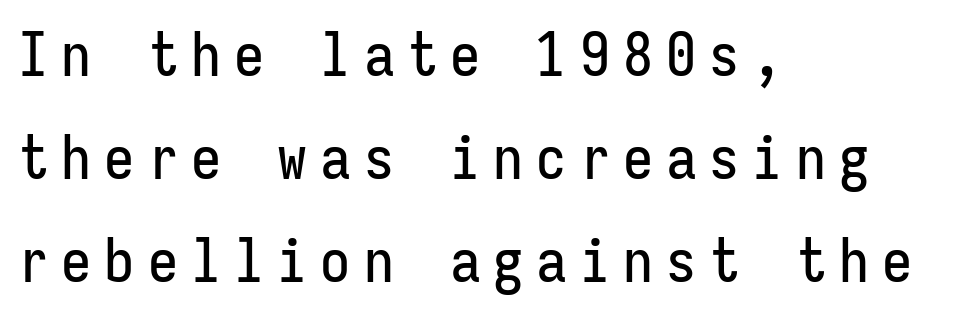
The compositor pushed each line to the left boundary. Are there feet on the stems? There aren't — it's a sans. Honestly, the letter spacing is so wide it's the main thing you notice. These lines are rendered in a fixed-pitch font. Glance below the letters and you will spot only blank space.
